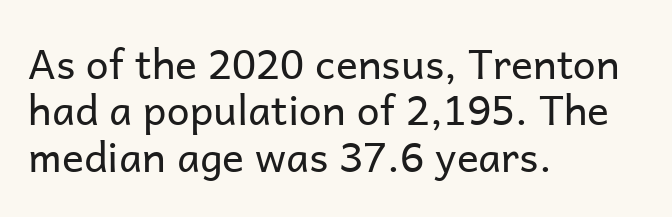
Q: Is the text bold? A: No.
Q: Is the text italic (slanted)? A: No, it is upright.
Q: Is the typeface a serif or a sans-serif typeface? A: Sans-serif.
Q: Is the text underlined? A: No.
Q: How is the paragraph aligned? A: Left-aligned.
Q: Is the spacing between letters normal or unusually wide? A: Normal.
Q: Is the spacing between lines tight, normal or loose? A: Tight.
Q: Width (condensed, normal, or wide)? A: Normal.
Q: Stroke contrast? A: Low.
Q: x-height? A: Medium.
Q: Monospaced? A: No.
